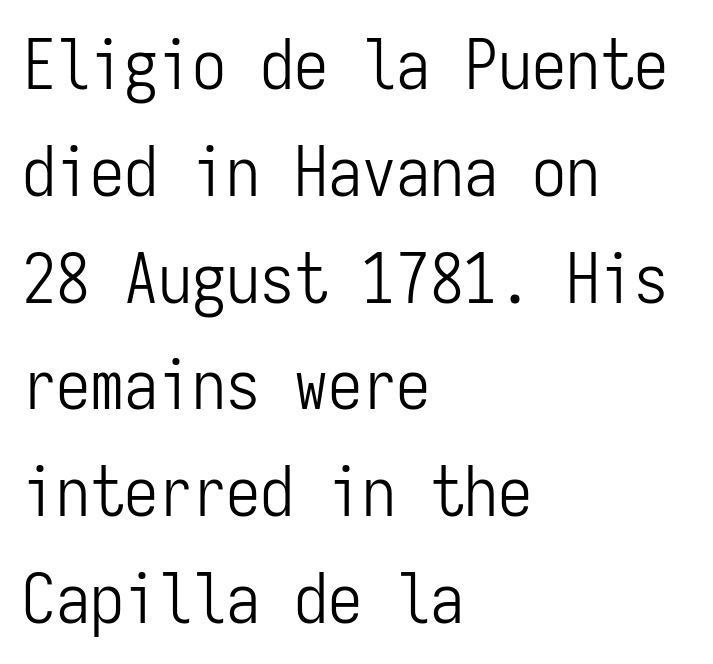
Underlining? Definitely not there. Rows of type keep a routine distance in the vertical direction. A typesetter would call this monospace, since all characters share one set width. The letters sit at their default tracking, neither squeezed nor spread. A sans-serif font was chosen for this passage.
